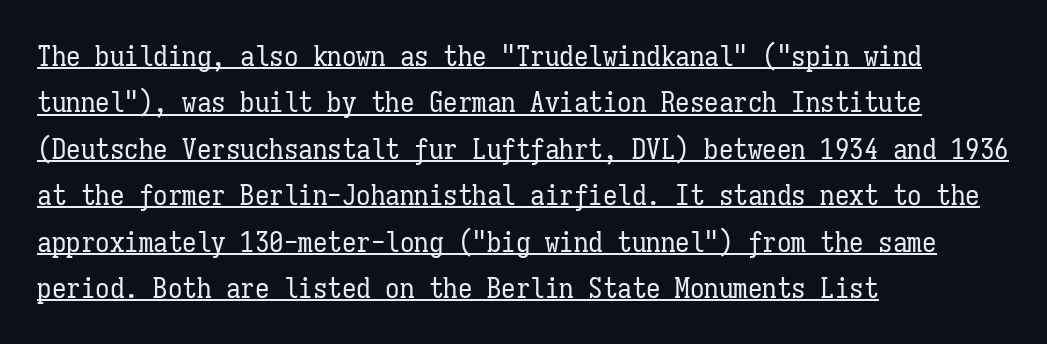
Note the uniform advance width — an 'i' takes as much space as an 'm'. Observe the ordinary spacing: letters are neighbours, not strangers. Students, observe the line beneath the letters — that is underlining. The vertical gap from one line to the next is medium.
